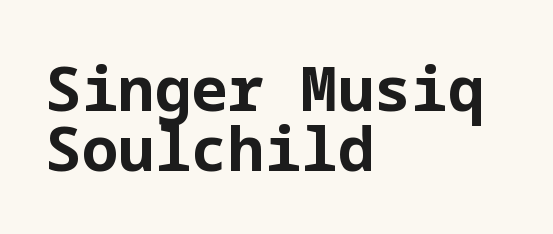
{"serif": "no", "italic": "no", "bold": "yes", "weight": "bold", "width": "normal", "stroke_contrast": "low", "x_height": "medium", "underline": "no", "align": "left", "line_spacing": "tight", "line_spacing_ratio": 0.98, "letter_spacing": "normal", "letter_spacing_em": 0.0, "glyph_px": 61}
